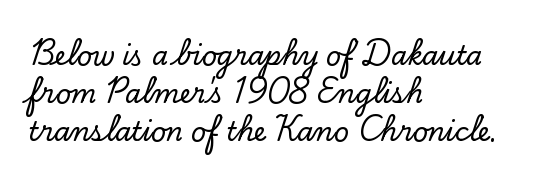
Glance below the letters and you will spot only blank space. Interline gaps are of average width in this sample. The text block is weighted toward the left margin, trailing off unevenly rightward. These lines keep a tight, regular rhythm from letter to letter.
